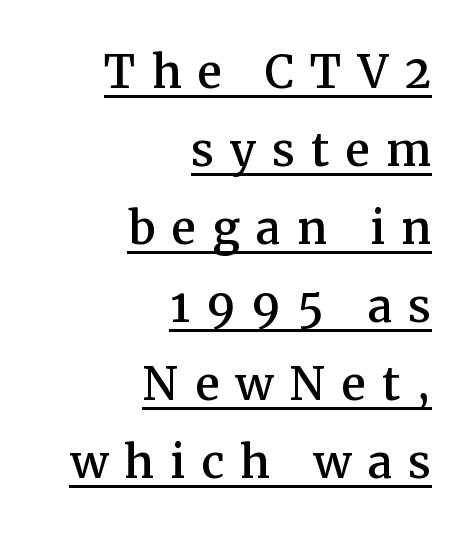
Posture: upright roman. Underlining? Definitely there. The passage shown is typeset with a serif family. Notice how the passage keeps a crisp vertical edge on the right only. How would I describe the line gaps? Plain and ordinary.
